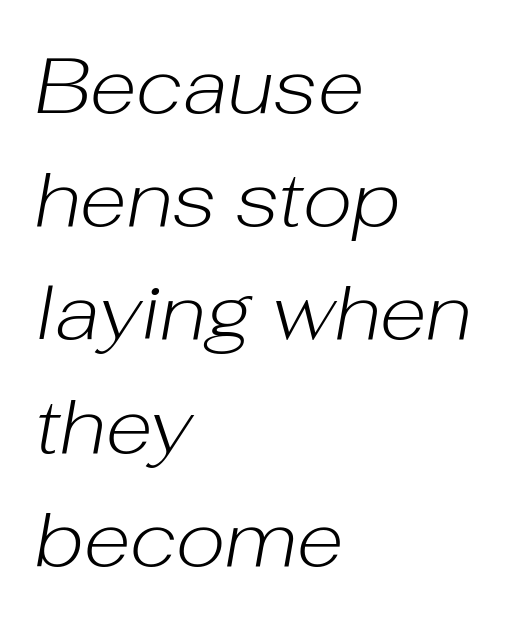
Q: Is the text bold? A: No.
Q: Is the text italic (slanted)? A: Yes, it leans right by about 10 degrees.
Q: Is the text underlined? A: No.
Q: How is the paragraph aligned? A: Left-aligned.
Q: Is the spacing between letters normal or unusually wide? A: Normal.
Q: Is the spacing between lines tight, normal or loose? A: Normal.
Q: Width (condensed, normal, or wide)? A: Normal.
Q: Stroke contrast? A: Low.
Q: x-height? A: Medium.
Q: Monospaced? A: No.
